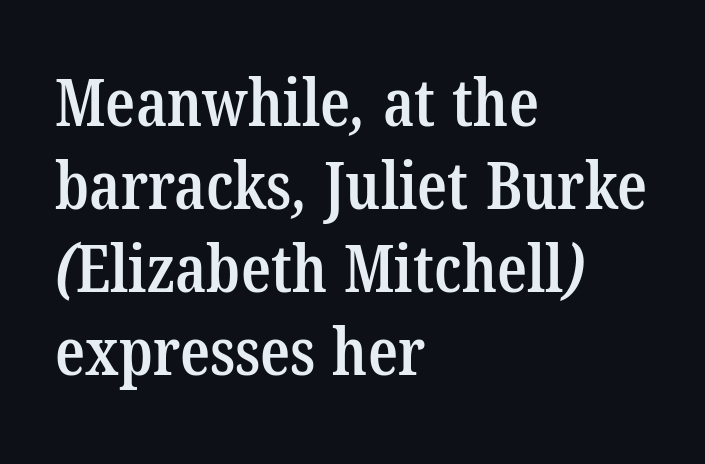
Just letters on the line, the space beneath them empty. Line starts are locked; line ends wander. The tracking reads as untouched default to a designer's eye. The passage shown stacks its lines at a standard gap. Typesetter's note: demi weight, one step under bold.
